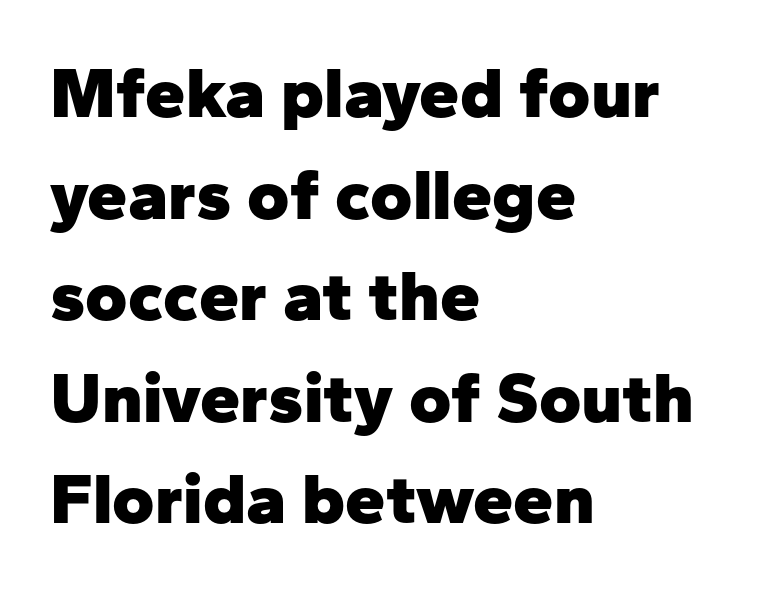
{"serif": "no", "italic": "no", "bold": "yes", "weight": "heavy", "width": "normal", "stroke_contrast": "low", "x_height": "medium", "monospaced": "no", "underline": "no", "align": "left", "line_spacing": "normal", "line_spacing_ratio": 1.41, "letter_spacing": "normal", "letter_spacing_em": 0.0, "glyph_px": 72}
